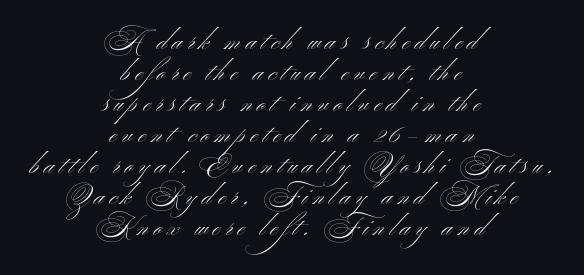
{"bold": "no", "underline": "no", "align": "center", "line_spacing_ratio": 1.19, "letter_spacing": "wide", "letter_spacing_em": 0.21, "glyph_px": 26}
